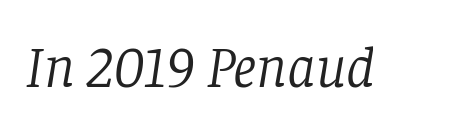
Q: Is the text bold? A: No.
Q: Is the text italic (slanted)? A: Yes, it leans right by about 8 degrees.
Q: Is the typeface a serif or a sans-serif typeface? A: Serif.
Q: Is the text underlined? A: No.
Q: Is the spacing between letters normal or unusually wide? A: Normal.
Q: Width (condensed, normal, or wide)? A: Normal.
Q: Stroke contrast? A: Low.
Q: x-height? A: Large.
Q: Monospaced? A: No.
